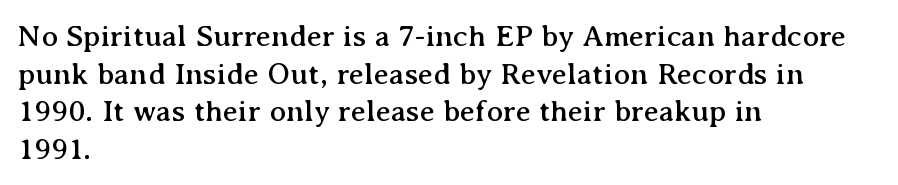
Line starts are locked; line ends wander. Check under the words: just untouched page. Character widths vary here, with narrow letters taking less room than wide ones. Regarding serifs, this sample has them. Posture: straight, roman, zero tilt.
